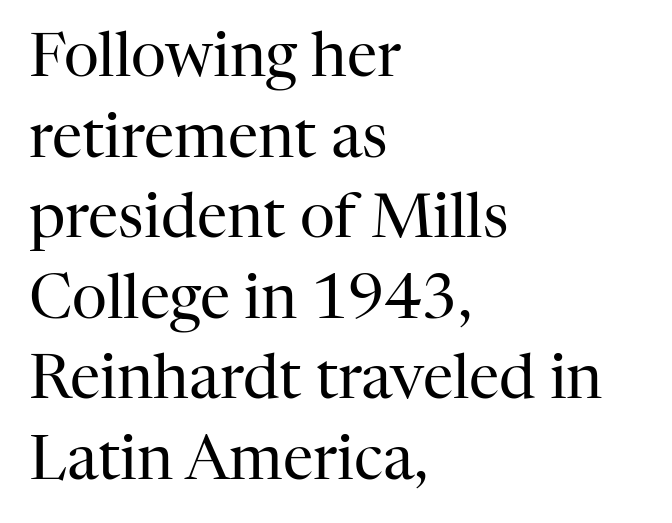
The line texture is even and compact thanks to regular tracking. Plain, unruled lines of type. These lines are composed in type with serifs. Does the copy run flush right? No — it runs flush left. Looks like regular typesetting: each glyph gets only the width it needs. This is not heavy type; no bold has been used.
